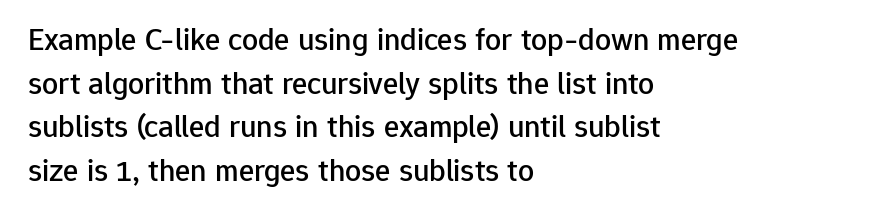
{"serif": "no", "italic": "no", "width": "normal", "stroke_contrast": "low", "x_height": "medium", "monospaced": "no", "underline": "no", "align": "left", "line_spacing": "normal", "line_spacing_ratio": 1.36, "letter_spacing": "normal", "letter_spacing_em": 0.0, "glyph_px": 32}
